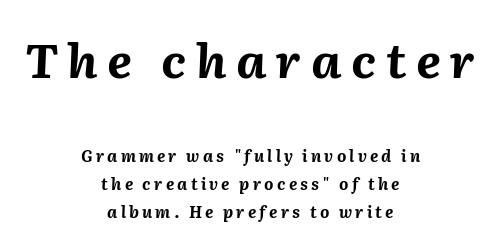
Q: Is the text bold? A: Yes.
Q: Is the text italic (slanted)? A: Yes, it leans right by about 2 degrees.
Q: Is the text underlined? A: No.
Q: How is the paragraph aligned? A: Centered.
Q: Is the spacing between letters normal or unusually wide? A: Unusually wide.
Q: Which block of text is set in a larger size, the first (top) or the second (bottom)? A: The first (top) one.
Q: Width (condensed, normal, or wide)? A: Normal.
Q: Stroke contrast? A: Medium.
Q: x-height? A: Medium.
Q: Monospaced? A: No.
